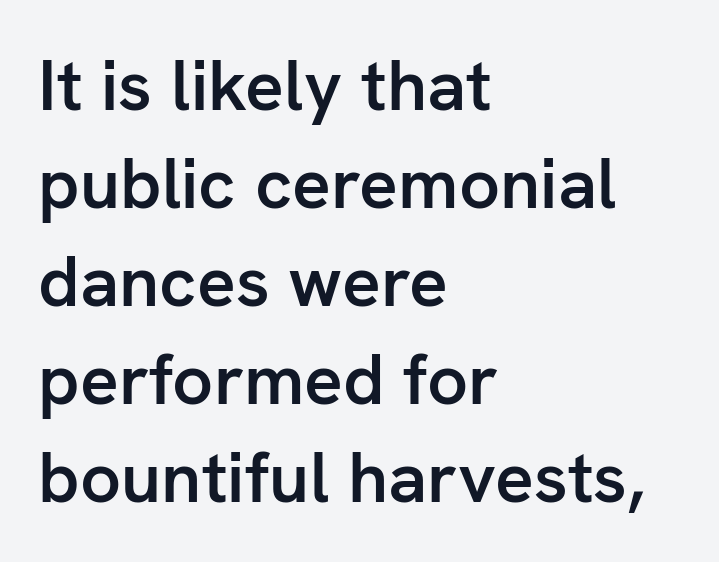
The image shows 72 px semibold sans-serif type, upright; set left-aligned, normal line spacing (1.36x), normal letter spacing, not underlined; low stroke contrast and a medium x-height.
